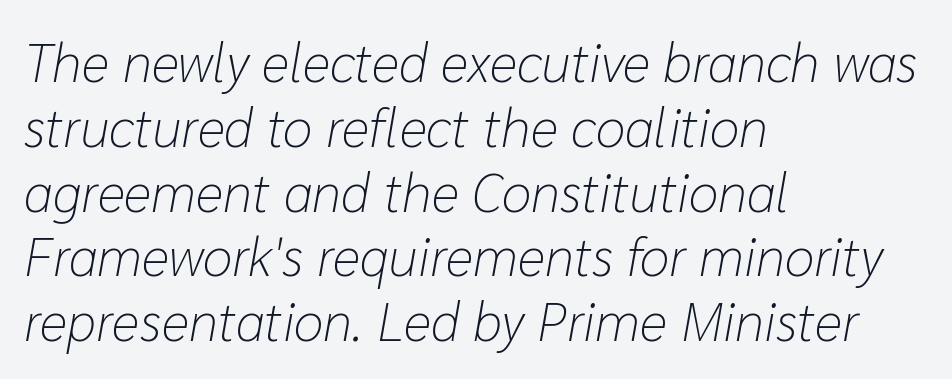
{"italic": "yes", "lean": "right", "slant_degrees": 10, "bold": "no", "weight": "light", "width": "normal", "stroke_contrast": "low", "x_height": "medium", "monospaced": "no", "underline": "no", "align": "left", "line_spacing_ratio": 1.2, "letter_spacing": "normal", "letter_spacing_em": 0.0, "glyph_px": 54}
